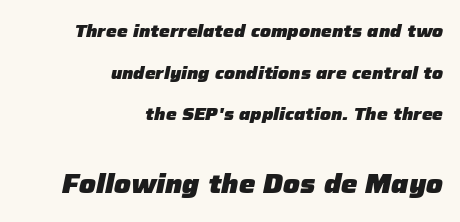
Emphasis by weight is at full strength: bold. A student would notice the bottom passage is typeset larger than what precedes it. The line-height multiplier appears high, well above default. This rendering features lettering with no underline. The lines in this sample share a right terminus and differ only in where they begin.
